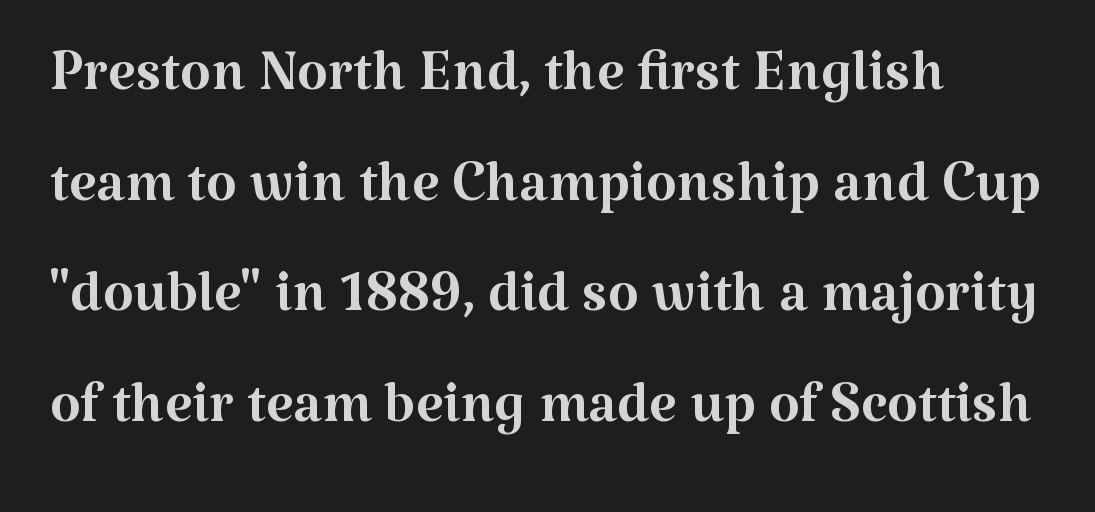
Posture: straight, roman, zero tilt. Note the varied advance widths — an 'i' is clearly narrower than an 'm'. The tracking reads as untouched default to a designer's eye. Type without underlining. Is there much room between lines? A standard amount, neither cramped nor airy.
